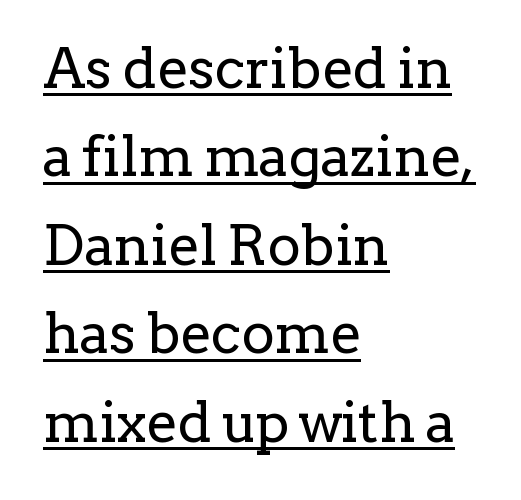
{"serif": "yes", "italic": "no", "bold": "no", "weight": "regular", "width": "normal", "stroke_contrast": "low", "x_height": "medium", "monospaced": "no", "underline": "yes", "align": "left", "line_spacing": "normal", "line_spacing_ratio": 1.58, "letter_spacing": "normal", "letter_spacing_em": 0.0, "glyph_px": 56}
